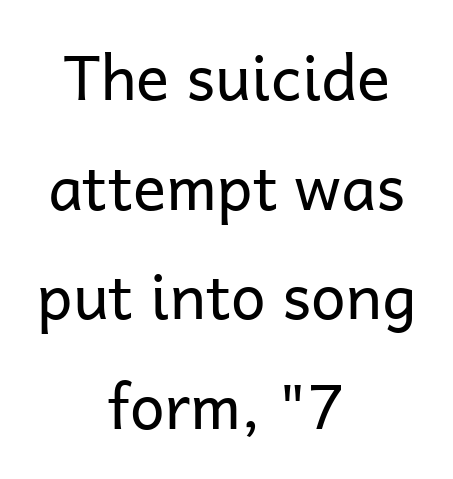
The image shows 62 px regular-weight sans-serif type, upright; set centered, line spacing 1.77x, normal letter spacing, not underlined; low stroke contrast and a medium x-height.
